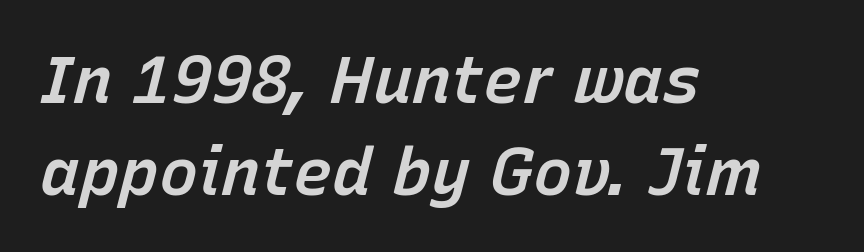
{"italic": "yes", "lean": "right", "slant_degrees": 15, "bold": "semi", "weight": "semibold", "width": "normal", "stroke_contrast": "low", "x_height": "medium", "monospaced": "no", "underline": "no", "align": "left", "line_spacing": "normal", "line_spacing_ratio": 1.39, "letter_spacing": "normal", "letter_spacing_em": 0.0, "glyph_px": 66}
